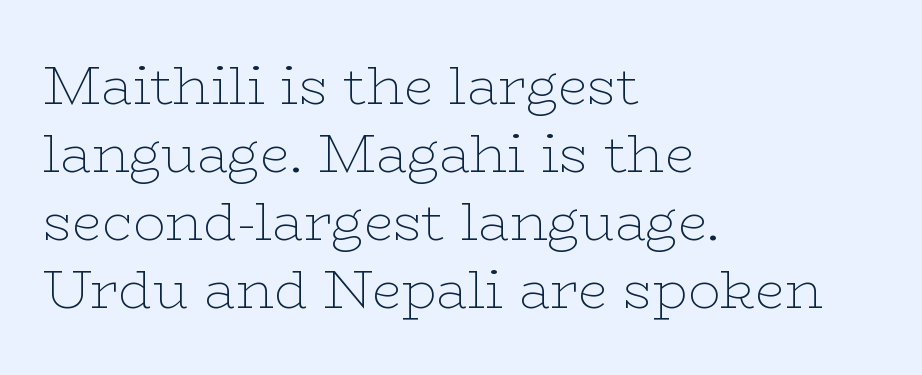
Q: Is the text bold? A: No.
Q: Is the text italic (slanted)? A: No, it is upright.
Q: Is the typeface a serif or a sans-serif typeface? A: Serif.
Q: Is the text underlined? A: No.
Q: How is the paragraph aligned? A: Left-aligned.
Q: Is the spacing between letters normal or unusually wide? A: Normal.
Q: Is the spacing between lines tight, normal or loose? A: Normal.
Q: Width (condensed, normal, or wide)? A: Wide.
Q: Stroke contrast? A: Low.
Q: x-height? A: Medium.
Q: Monospaced? A: No.
